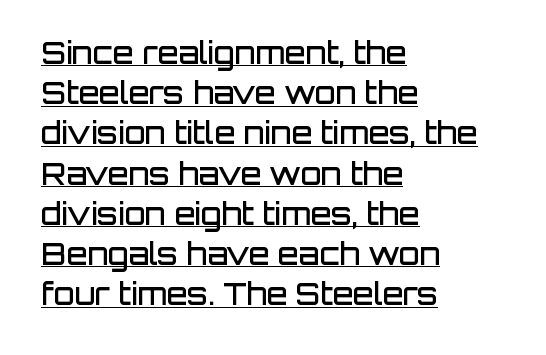
The image shows 30 px semibold sans-serif type, upright; set left-aligned, normal line spacing (1.34x), normal letter spacing, underlined; low stroke contrast and a large x-height.
